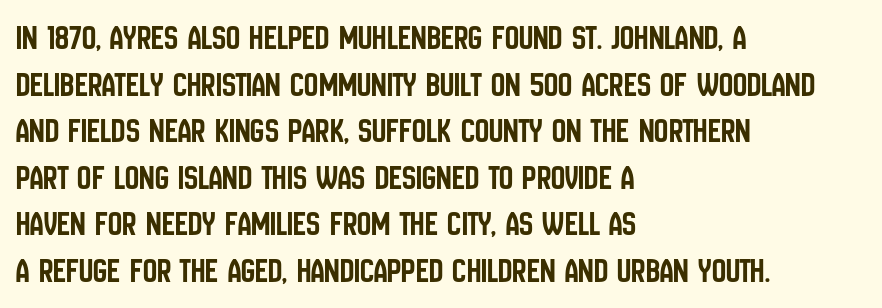
{"serif": "no", "italic": "no", "width": "condensed", "stroke_contrast": "low", "x_height": "large", "monospaced": "no", "underline": "no", "align": "left", "line_spacing": "normal", "line_spacing_ratio": 1.33, "letter_spacing": "normal", "letter_spacing_em": 0.0, "glyph_px": 35}
